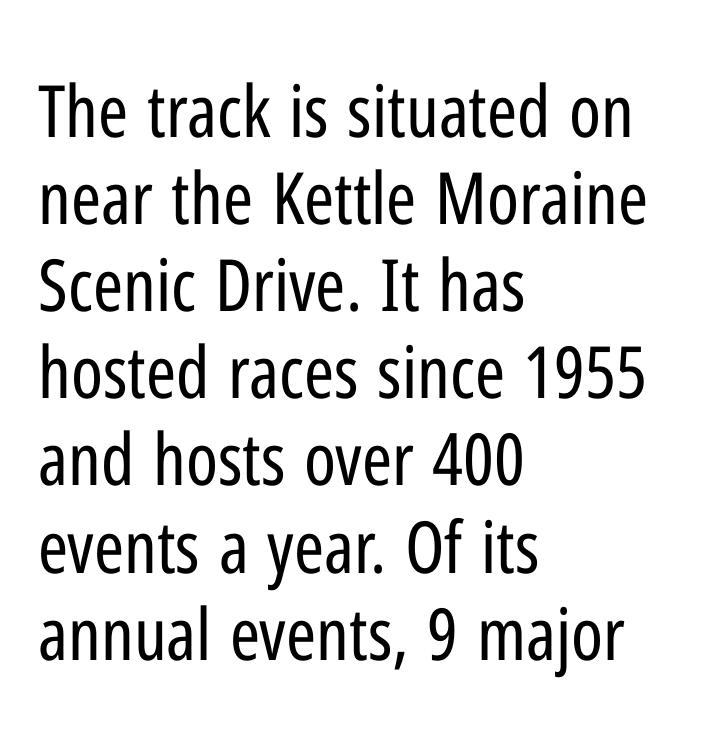
{"serif": "no", "italic": "no", "bold": "no", "weight": "regular", "width": "condensed", "stroke_contrast": "low", "x_height": "medium", "monospaced": "no", "underline": "no", "align": "left", "line_spacing_ratio": 1.21, "letter_spacing": "normal", "letter_spacing_em": 0.0, "glyph_px": 72}
